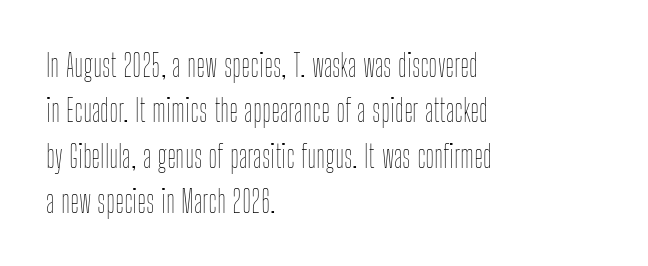
Q: Is the text bold? A: No.
Q: Is the text italic (slanted)? A: No, it is upright.
Q: Is the text underlined? A: No.
Q: How is the paragraph aligned? A: Left-aligned.
Q: Is the spacing between letters normal or unusually wide? A: Normal.
Q: Is the spacing between lines tight, normal or loose? A: Normal.
Q: Width (condensed, normal, or wide)? A: Condensed.
Q: Stroke contrast? A: Low.
Q: x-height? A: Medium.
Q: Monospaced? A: No.
